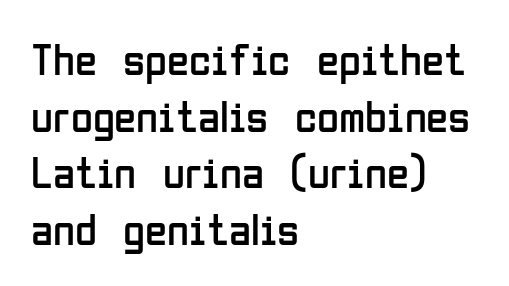
The image shows 45 px regular-weight, condensed sans-serif type, upright; set left-aligned, normal line spacing (1.26x), normal letter spacing, not underlined; low stroke contrast and a medium x-height.
